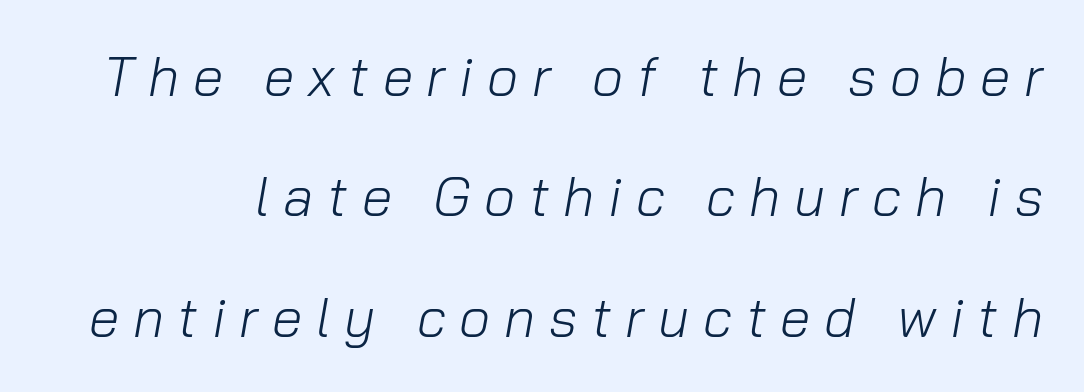
{"italic": "yes", "lean": "right", "slant_degrees": 10, "bold": "no", "weight": "light", "width": "normal", "stroke_contrast": "low", "x_height": "medium", "monospaced": "no", "underline": "no", "line_spacing": "loose", "line_spacing_ratio": 2.19, "letter_spacing": "wide", "letter_spacing_em": 0.25, "glyph_px": 55}
